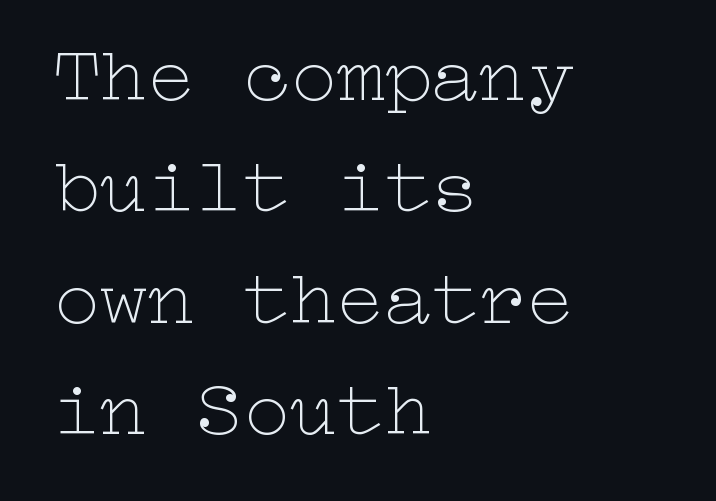
The image shows 79 px thin, wide type, upright; set left-aligned, normal line spacing (1.41x), normal letter spacing, not underlined; low stroke contrast and a medium x-height.
